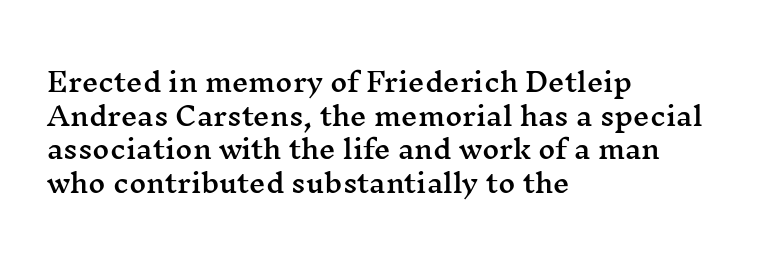
Q: Is the text italic (slanted)? A: No, it is upright.
Q: Is the text underlined? A: No.
Q: How is the paragraph aligned? A: Left-aligned.
Q: Is the spacing between letters normal or unusually wide? A: Normal.
Q: Is the spacing between lines tight, normal or loose? A: Normal.
